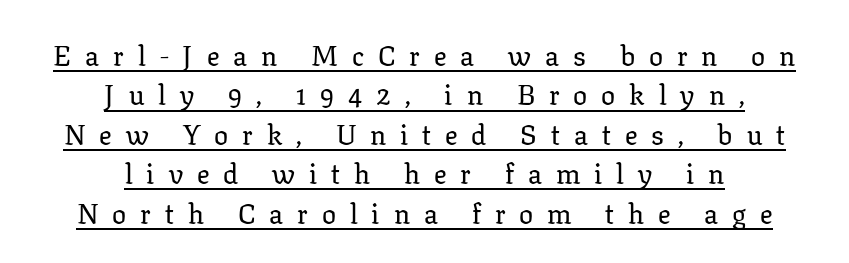
The image shows 28 px serif type, upright; set centered, normal line spacing (1.41x), unusually wide letter spacing (+0.5 em), underlined; low stroke contrast and a medium x-height.
